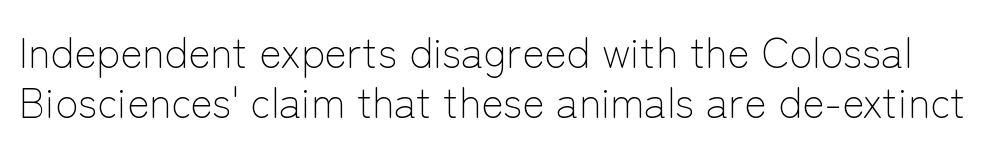
{"serif": "no", "italic": "no", "bold": "no", "weight": "light", "width": "normal", "stroke_contrast": "low", "x_height": "medium", "monospaced": "no", "underline": "no", "line_spacing_ratio": 1.18, "letter_spacing": "normal", "letter_spacing_em": 0.0, "glyph_px": 42}
